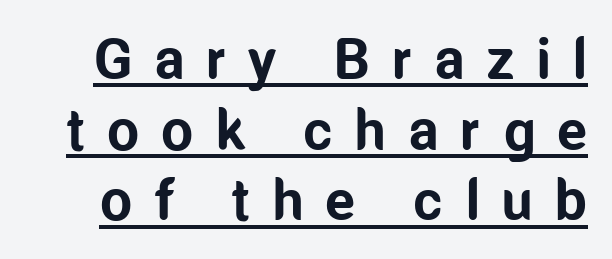
The image shows 57 px bold, condensed sans-serif type, upright; set line spacing 1.24x, unusually wide letter spacing (+0.38 em), underlined; low stroke contrast and a medium x-height.
